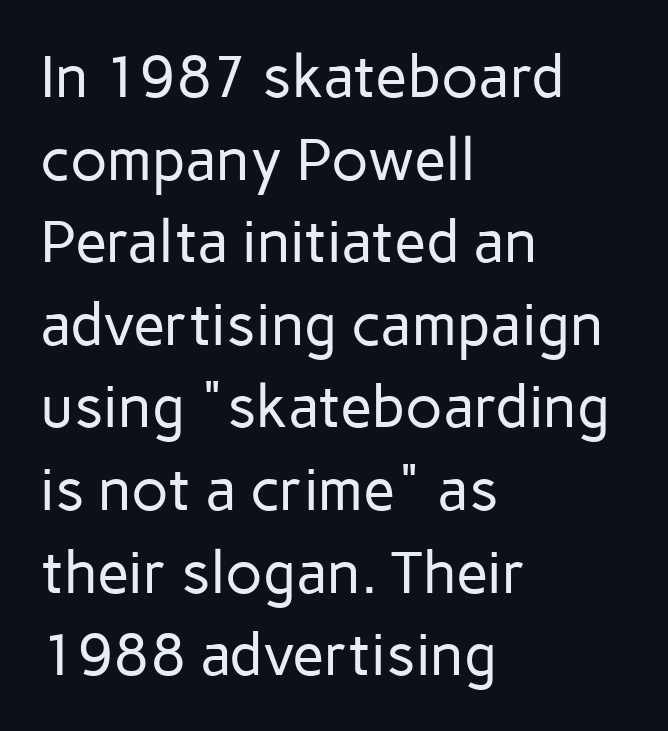
No extra ink here — the face is not bold. The gaps between neighbouring characters are ordinary and unremarkable. The passage shown is typeset with a sans-serif family. Regarding leading, the lines here are spaced in the standard way. These lines are rendered in a variable-pitch font.
